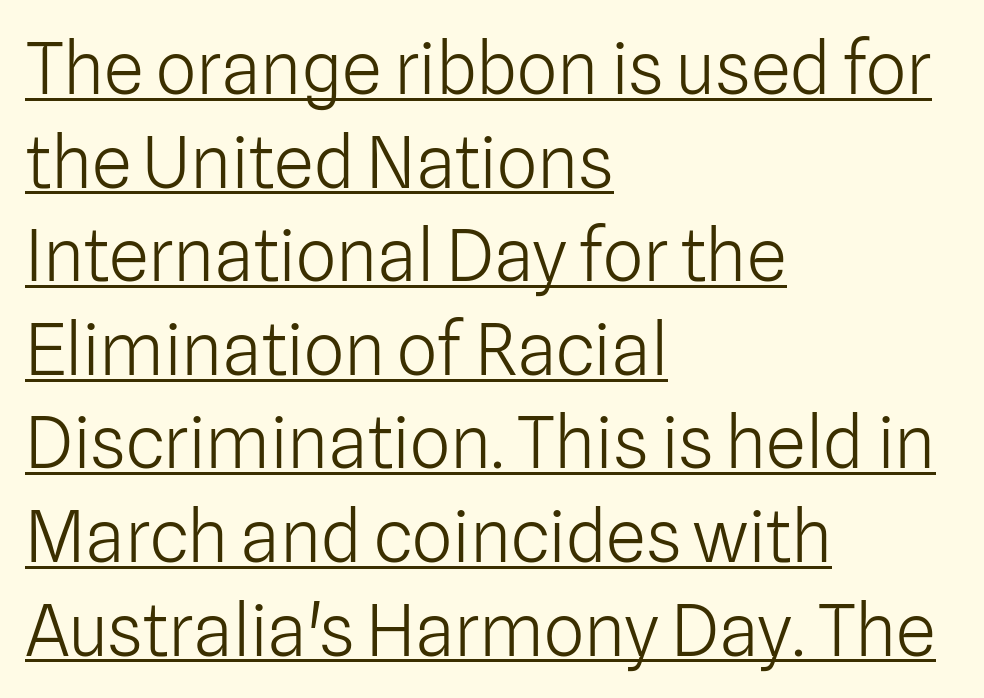
Q: Is the text bold? A: No.
Q: Is the text italic (slanted)? A: No, it is upright.
Q: Is the typeface a serif or a sans-serif typeface? A: Sans-serif.
Q: Is the text underlined? A: Yes.
Q: How is the paragraph aligned? A: Left-aligned.
Q: Is the spacing between letters normal or unusually wide? A: Normal.
Q: Is the spacing between lines tight, normal or loose? A: Normal.
Q: Width (condensed, normal, or wide)? A: Normal.
Q: Stroke contrast? A: Low.
Q: x-height? A: Medium.
Q: Monospaced? A: No.
